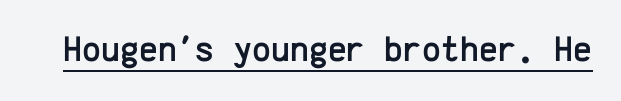
The image shows 36 px sans-serif type, upright, monospaced; set normal letter spacing, underlined; low stroke contrast and a medium x-height.
